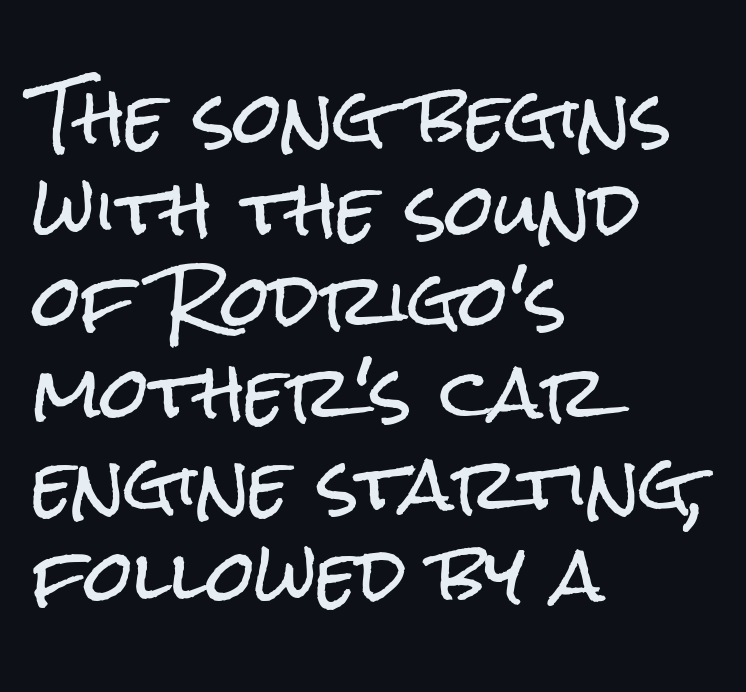
A typesetter would call this proportional, since set widths differ per character. The foot of each line stays bare and open. Is there much room between lines? A standard amount, neither cramped nor airy. Nothing sits at the stroke ends, so this counts as sans-serif.
